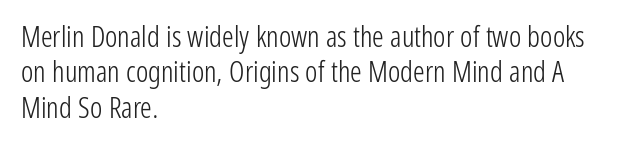
The setting favours the left margin, as ordinary paragraphs usually do. Is the stroke heavy? The answer is a plain regular-or-lighter. Do the characters align in a grid? No, the font is proportional. Are there feet on the stems? There aren't — it's a sans. The type sits square on the baseline with zero lean. Nothing unusual about the tracking: characters are spaced as the font intends.
